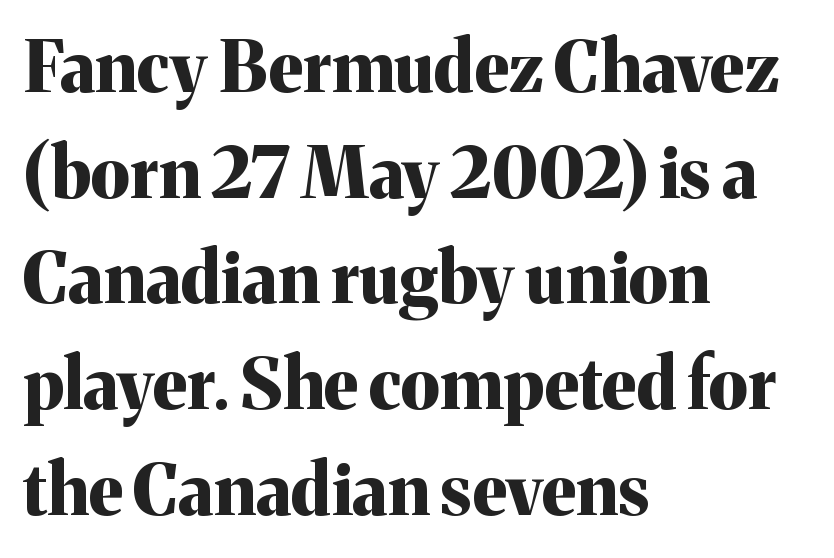
The passage shown stacks its lines at a standard gap. Letter spacing: default. Line beginnings align vertically; line endings do not. Plenty of ink on the page — the face is bold. These lines are rendered in a variable-pitch font. The specimen reads as upright at a glance.
